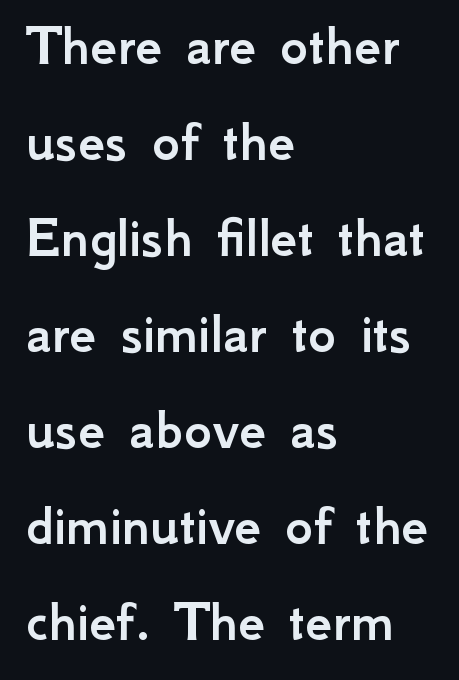
Q: Is the text italic (slanted)? A: No, it is upright.
Q: Is the typeface a serif or a sans-serif typeface? A: Sans-serif.
Q: Is the text underlined? A: No.
Q: How is the paragraph aligned? A: Left-aligned.
Q: Is the spacing between letters normal or unusually wide? A: Normal.
Q: Is the spacing between lines tight, normal or loose? A: Normal.
Q: Width (condensed, normal, or wide)? A: Normal.
Q: Stroke contrast? A: Low.
Q: x-height? A: Small.
Q: Monospaced? A: No.
